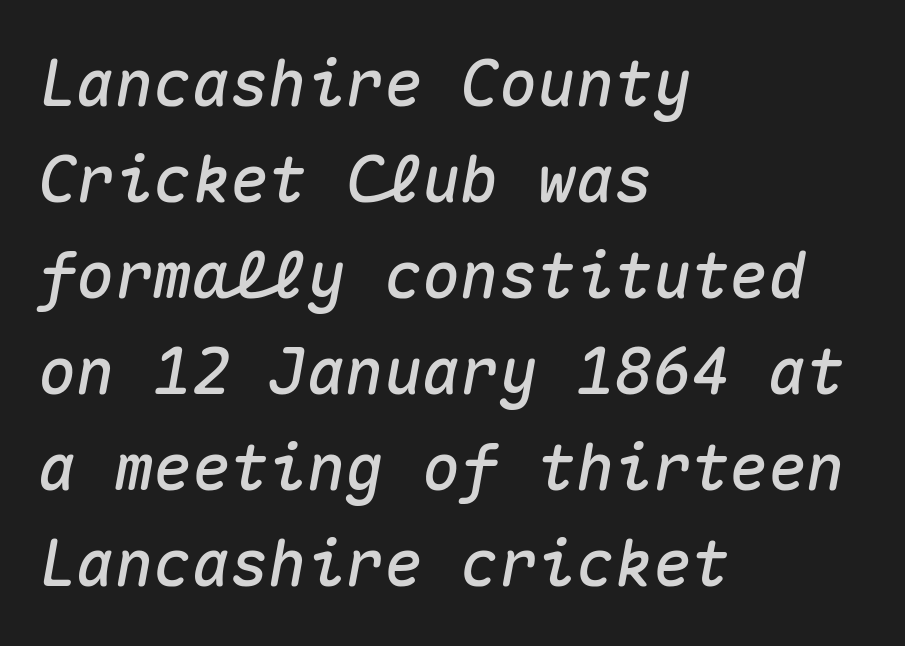
Q: Is the text italic (slanted)? A: Yes, it leans right by about 10 degrees.
Q: Is the text underlined? A: No.
Q: How is the paragraph aligned? A: Left-aligned.
Q: Is the spacing between letters normal or unusually wide? A: Normal.
Q: Is the spacing between lines tight, normal or loose? A: Normal.
Q: Width (condensed, normal, or wide)? A: Normal.
Q: Stroke contrast? A: Medium.
Q: x-height? A: Medium.
Q: Monospaced? A: Yes.
